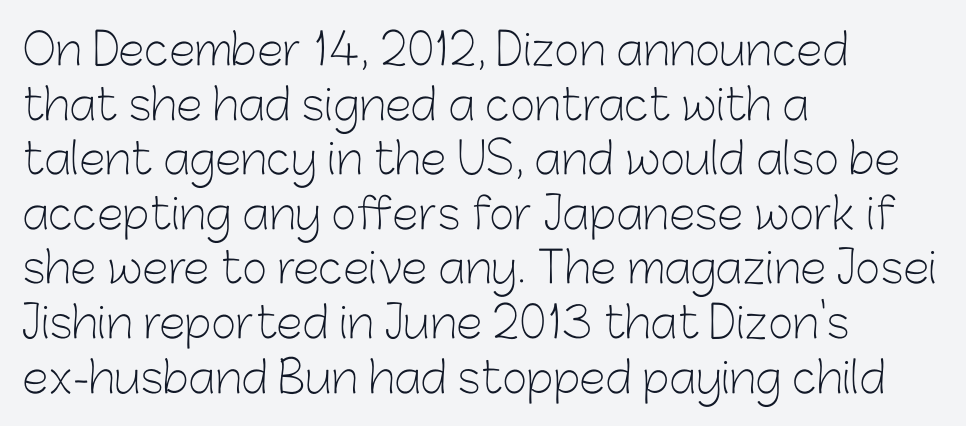
A classic flush-left, rag-right setting is used for this passage. Underline: absent. Stem width sits at or under what a default text font uses. Each letter keeps its own natural width here, so spacing adapts to shape. Serifs: no, the terminals of the letterforms are clean. One glance says typical: line gaps are just what's usual.
